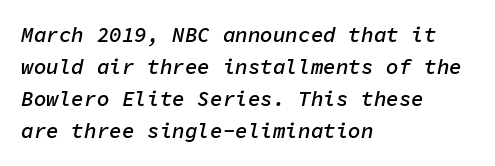
Q: Is the text bold? A: Semi-bold.
Q: Is the text italic (slanted)? A: Yes, it leans right by about 11 degrees.
Q: Is the text underlined? A: No.
Q: How is the paragraph aligned? A: Left-aligned.
Q: Is the spacing between letters normal or unusually wide? A: Normal.
Q: Is the spacing between lines tight, normal or loose? A: Normal.
